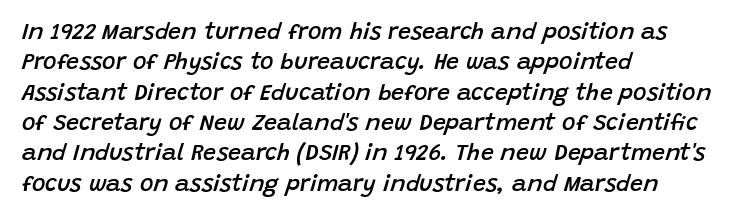
The designer left line spacing at the default. The rendering uses a semibold face; strokes are thickened but not to full bold. A typesetter would mark this as italic. The glyphs are unaccompanied by any horizontal stroke below them.
